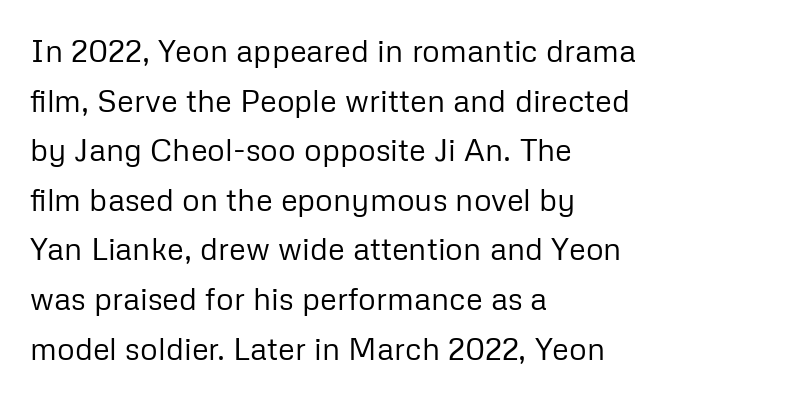
Q: Is the text bold? A: No.
Q: Is the text italic (slanted)? A: No, it is upright.
Q: Is the typeface a serif or a sans-serif typeface? A: Sans-serif.
Q: Is the text underlined? A: No.
Q: How is the paragraph aligned? A: Left-aligned.
Q: Is the spacing between letters normal or unusually wide? A: Normal.
Q: Is the spacing between lines tight, normal or loose? A: Normal.
Q: Width (condensed, normal, or wide)? A: Normal.
Q: Stroke contrast? A: Low.
Q: x-height? A: Medium.
Q: Monospaced? A: No.
